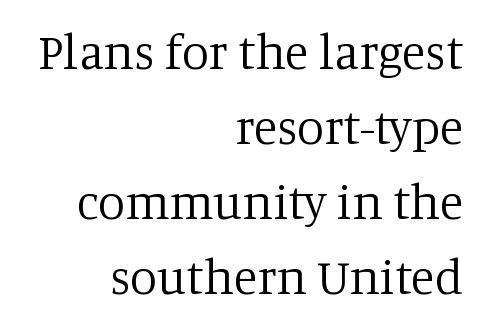
{"serif": "yes", "italic": "no", "bold": "no", "weight": "regular", "width": "normal", "stroke_contrast": "low", "x_height": "large", "monospaced": "no", "underline": "no", "align": "right", "line_spacing": "normal", "line_spacing_ratio": 1.53, "letter_spacing": "normal", "letter_spacing_em": 0.0, "glyph_px": 49}
